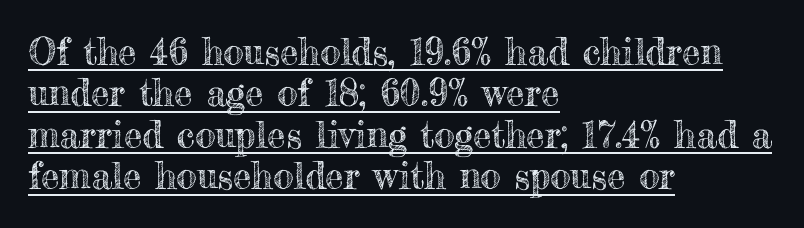
The image shows 37 px text type, upright; set left-aligned, tight line spacing (1.12x), normal letter spacing, underlined; a small x-height.
